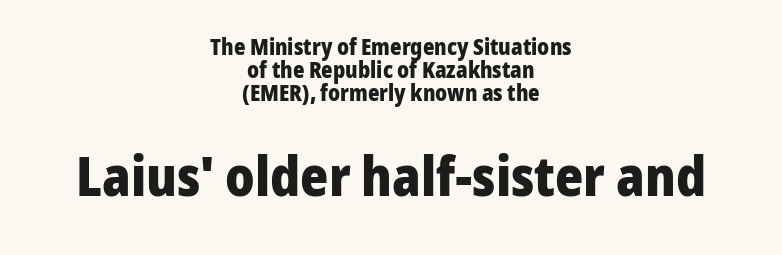
The image shows 54 px heavy sans-serif type, upright; set centered, tight line spacing (1.05x), normal letter spacing, not underlined; the second (bottom) block is 2.45x larger; low stroke contrast and a medium x-height.
